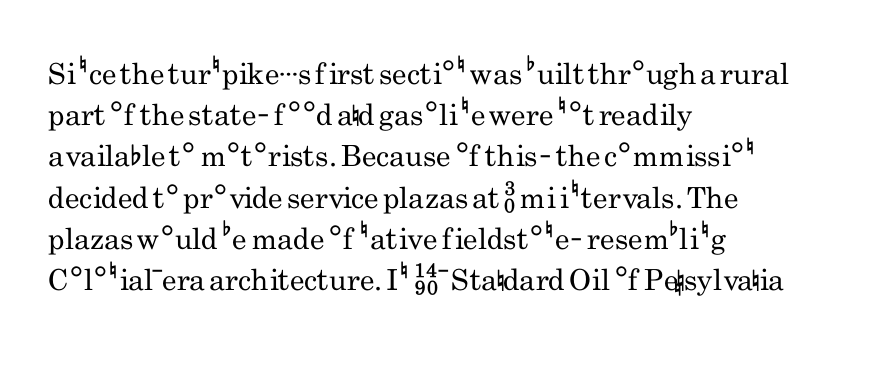
{"serif": "no", "italic": "no", "bold": "no", "weight": "regular", "width": "condensed", "stroke_contrast": "low", "x_height": "small", "monospaced": "no", "underline": "no", "align": "left", "line_spacing": "normal", "line_spacing_ratio": 1.42, "letter_spacing": "normal", "letter_spacing_em": 0.0, "glyph_px": 29}
